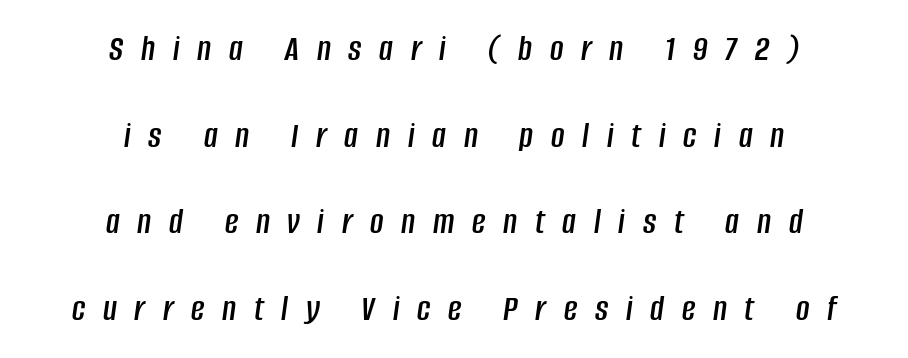
{"italic": "yes", "lean": "right", "slant_degrees": 8, "width": "condensed", "stroke_contrast": "low", "x_height": "large", "monospaced": "no", "underline": "no", "align": "center", "line_spacing": "loose", "line_spacing_ratio": 2.34, "letter_spacing": "wide", "letter_spacing_em": 0.48, "glyph_px": 37}
